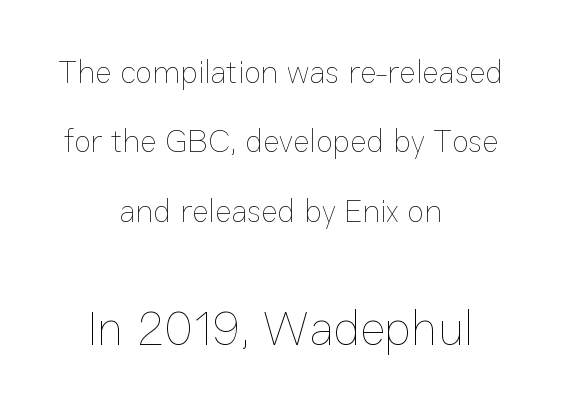
Stem width sits at or under what a default text font uses. Does the leading feel generous? Absolutely, it's lavish. The line texture is even and compact thanks to regular tracking. Lines of text with bare space underneath. The letters stand straight up with perfectly vertical stems.
